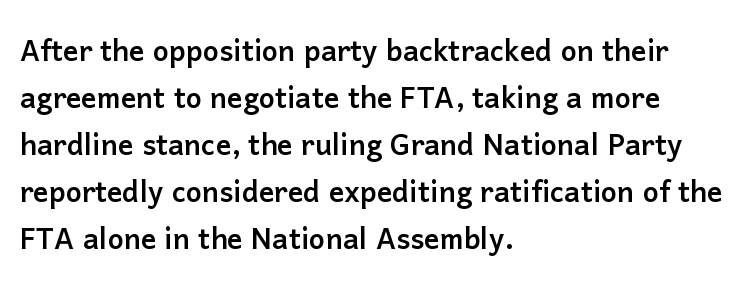
{"serif": "no", "italic": "no", "width": "normal", "stroke_contrast": "low", "x_height": "medium", "monospaced": "no", "underline": "no", "align": "left", "line_spacing_ratio": 1.24, "letter_spacing": "normal", "letter_spacing_em": 0.0, "glyph_px": 38}
